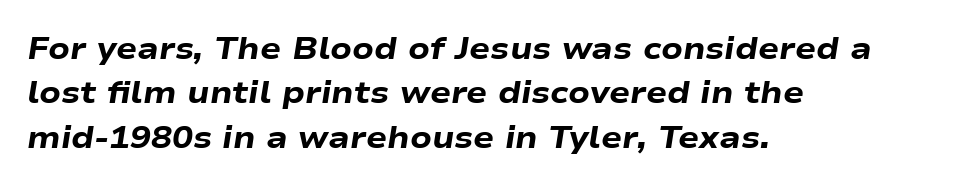
Q: Is the text bold? A: Yes.
Q: Is the text italic (slanted)? A: Yes, it leans right by about 9 degrees.
Q: Is the text underlined? A: No.
Q: How is the paragraph aligned? A: Left-aligned.
Q: Is the spacing between letters normal or unusually wide? A: Normal.
Q: Is the spacing between lines tight, normal or loose? A: Normal.
Q: Width (condensed, normal, or wide)? A: Wide.
Q: Stroke contrast? A: Low.
Q: x-height? A: Medium.
Q: Monospaced? A: No.
